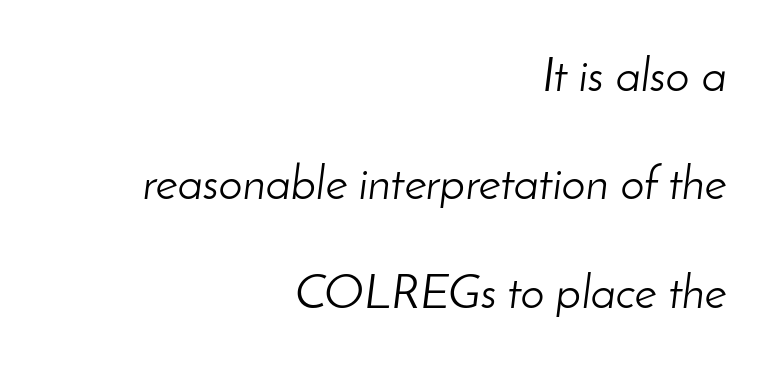
{"italic": "yes", "lean": "right", "slant_degrees": 8, "bold": "no", "weight": "light", "width": "normal", "stroke_contrast": "low", "x_height": "small", "monospaced": "no", "underline": "no", "align": "right", "line_spacing": "loose", "line_spacing_ratio": 2.26, "letter_spacing": "normal", "letter_spacing_em": 0.0, "glyph_px": 48}
